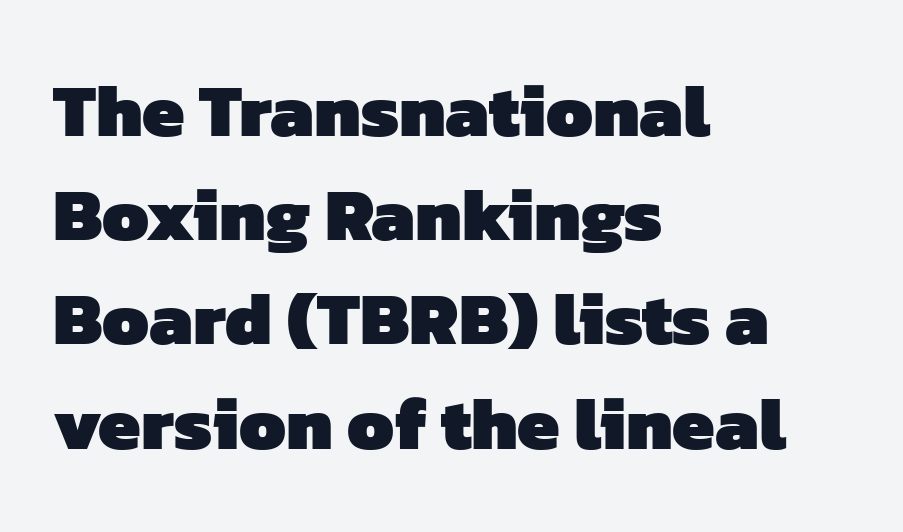
Q: Is the text bold? A: Yes.
Q: Is the typeface a serif or a sans-serif typeface? A: Sans-serif.
Q: Is the text underlined? A: No.
Q: How is the paragraph aligned? A: Left-aligned.
Q: Is the spacing between letters normal or unusually wide? A: Normal.
Q: Is the spacing between lines tight, normal or loose? A: Normal.
Q: Width (condensed, normal, or wide)? A: Normal.
Q: Stroke contrast? A: Low.
Q: x-height? A: Medium.
Q: Monospaced? A: No.
